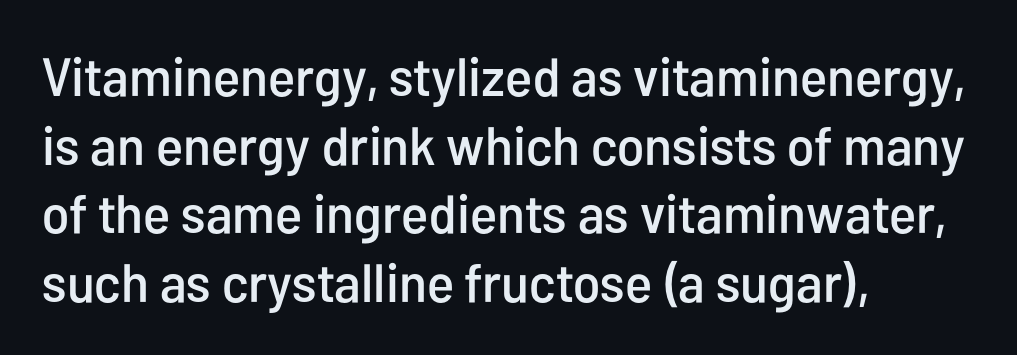
The lines in this sample share a left origin and differ only in where they stop. Bare-footed words on every line. Characters follow at the spacing the type designer built in. Designer's note — italics off, roman on. The rendering shows plain stroke endings on the letterforms — a sans-serif design.
